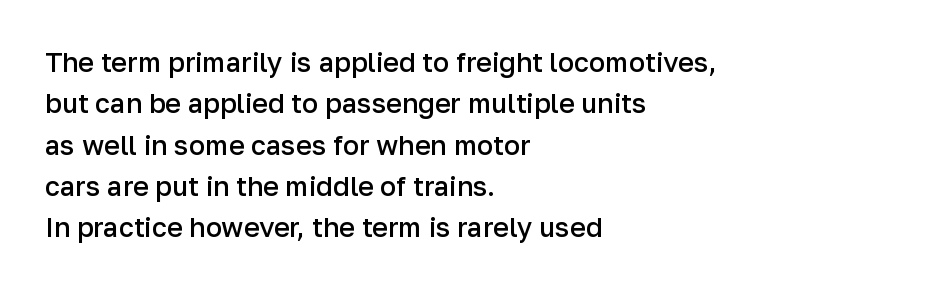
A student would call this left alignment; a typographer would say flush left, rag right. Line spacing here is normal. Tracking value appears to be zero — textbook default spacing. A typesetter would mark this as roman, not italic. Each glyph is drawn with semibold strokes, heavier than normal yet not fully bold. The strip under each line holds only bare page.
